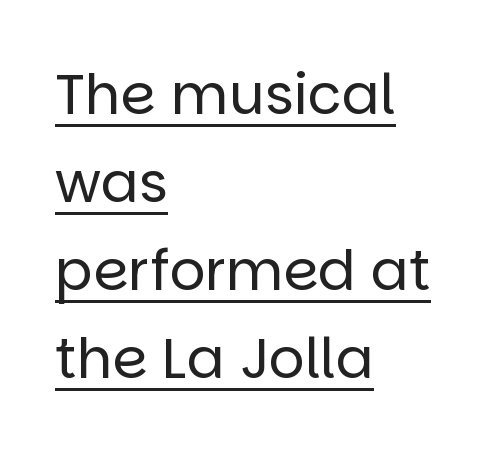
Q: Is the text bold? A: No.
Q: Is the text italic (slanted)? A: No, it is upright.
Q: Is the typeface a serif or a sans-serif typeface? A: Sans-serif.
Q: Is the text underlined? A: Yes.
Q: How is the paragraph aligned? A: Left-aligned.
Q: Is the spacing between letters normal or unusually wide? A: Normal.
Q: Is the spacing between lines tight, normal or loose? A: Normal.
Q: Width (condensed, normal, or wide)? A: Normal.
Q: Stroke contrast? A: Low.
Q: x-height? A: Large.
Q: Monospaced? A: No.
